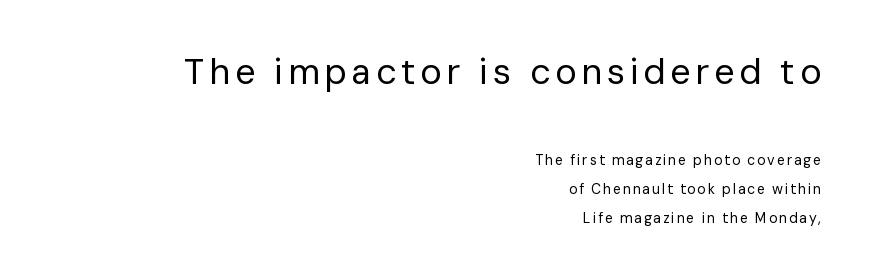
{"serif": "no", "italic": "no", "bold": "no", "weight": "regular", "width": "normal", "stroke_contrast": "low", "x_height": "medium", "monospaced": "no", "underline": "no", "align": "right", "line_spacing": "loose", "line_spacing_ratio": 2.07, "larger_block": "first", "size_ratio": 2.57, "glyph_px": 36}
